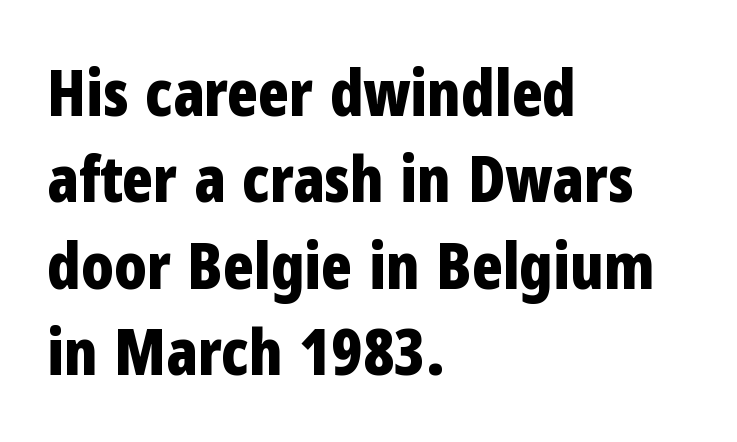
A typesetter would call this proportional, since set widths differ per character. Notice how descenders clear the ascenders below comfortably — that's standard leading. Casual observation: everything's shoved over to the left. The passage shown has conventional tracking throughout. The foot of each line stays bare and open. Every stem runs plumb, perpendicular to the baseline.
